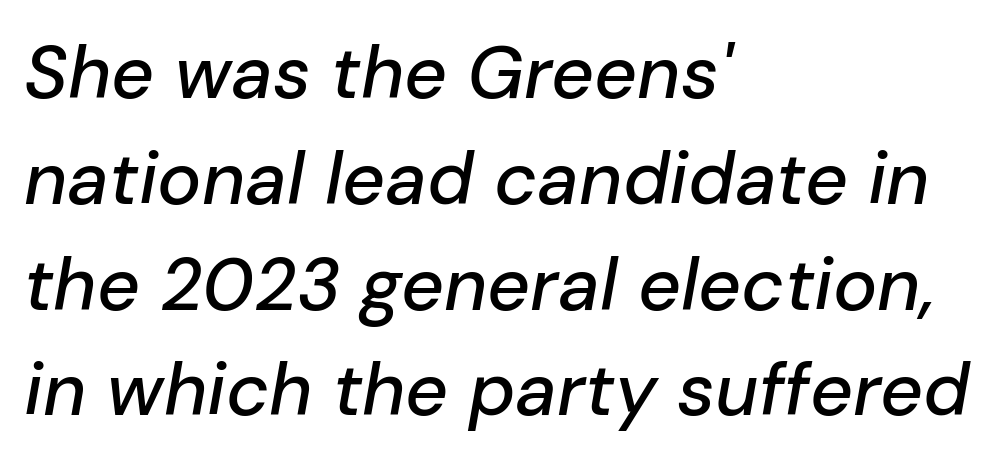
The image shows 74 px text type, italic (leaning right); set left-aligned, normal line spacing (1.43x), normal letter spacing, not underlined; low stroke contrast and a medium x-height.
